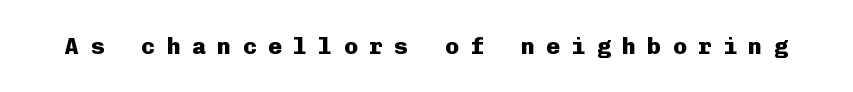
The image shows 23 px bold type, upright; set unusually wide letter spacing (+0.5 em), not underlined.
